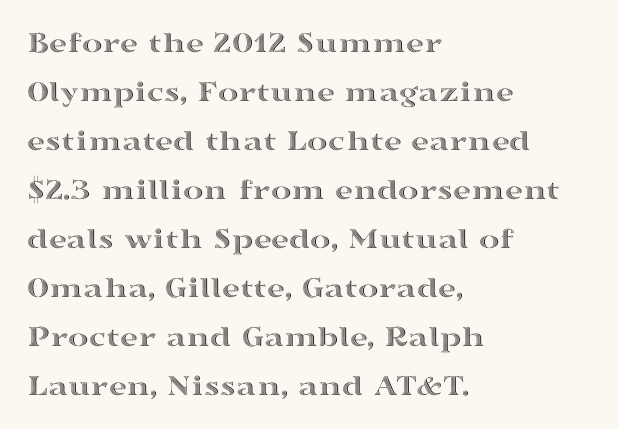
{"italic": "no", "width": "wide", "x_height": "medium", "monospaced": "no", "underline": "no", "align": "left", "line_spacing": "normal", "line_spacing_ratio": 1.58, "letter_spacing": "normal", "letter_spacing_em": 0.0, "glyph_px": 31}
